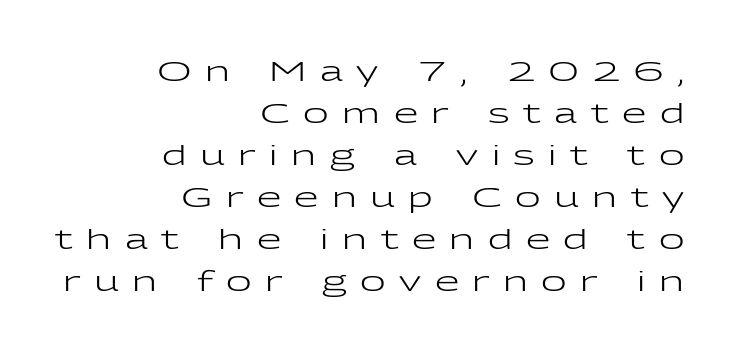
Students, note that the glyphs here are deliberately spaced far apart. Descender tails drop into unmarked territory. This sample has the flowing, uneven cadence of proportional lettering. The designer left line spacing at the default.
